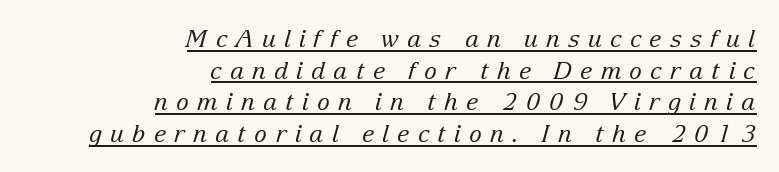
Q: Is the text bold? A: No.
Q: Is the text italic (slanted)? A: Yes, it leans right by about 15 degrees.
Q: Is the text underlined? A: Yes.
Q: How is the paragraph aligned? A: Right-aligned.
Q: Is the spacing between letters normal or unusually wide? A: Unusually wide.
Q: Is the spacing between lines tight, normal or loose? A: Normal.
